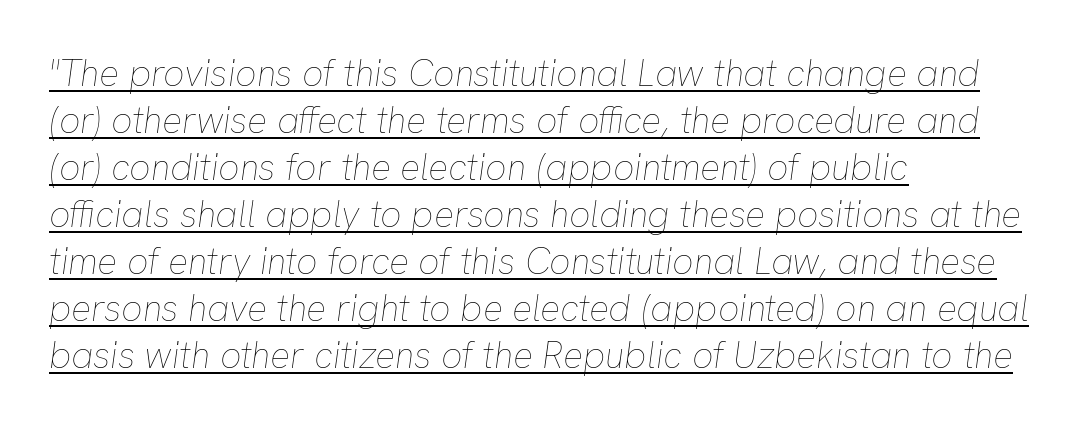
Q: Is the text bold? A: No.
Q: Is the text italic (slanted)? A: Yes, it leans right by about 8 degrees.
Q: Is the text underlined? A: Yes.
Q: How is the paragraph aligned? A: Left-aligned.
Q: Is the spacing between letters normal or unusually wide? A: Normal.
Q: Is the spacing between lines tight, normal or loose? A: Normal.
Q: Width (condensed, normal, or wide)? A: Normal.
Q: Stroke contrast? A: Low.
Q: x-height? A: Medium.
Q: Monospaced? A: No.
